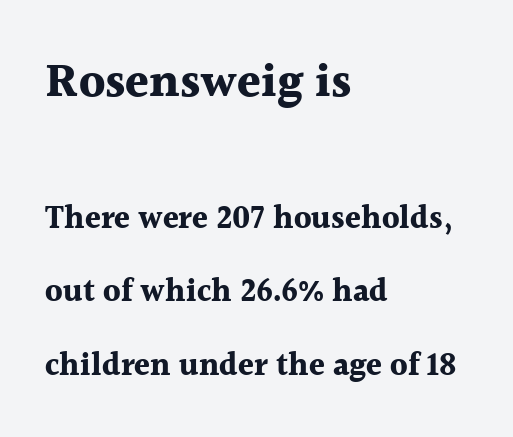
The letterforms sit shoulder to shoulder at normal distance. Horizontal alignment here is leftward, the default for most running prose. The glyphs are unaccompanied by any horizontal stroke below them. These lines are rendered in a variable-pitch font. These words are printed bold, with thick strokes throughout. Classification — serif.
